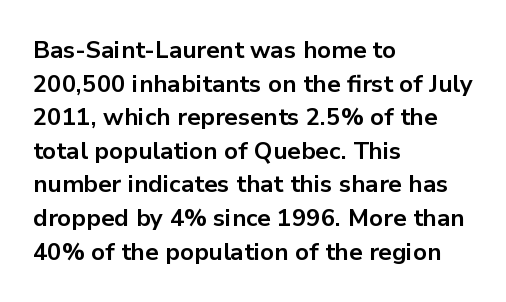
Any mark beneath the type? The region is blank. Regular leading. The face used here is rendered with its standard letterfit. These words are printed bold, with thick strokes throughout. Italic? Not at all — the glyphs are vertical. Left-aligned paragraph, ragged on the right.
